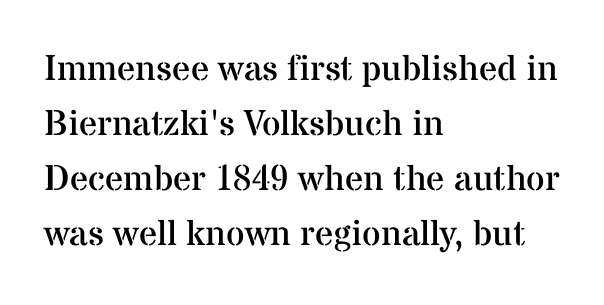
The image shows 36 px regular-weight serif type, upright; set left-aligned, normal line spacing (1.53x), normal letter spacing, not underlined; medium stroke contrast and a medium x-height.
